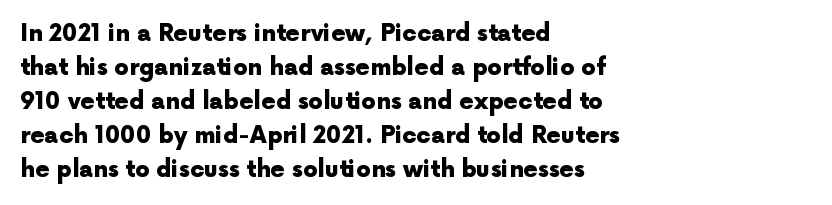
Q: Is the text bold? A: Yes.
Q: Is the text italic (slanted)? A: No, it is upright.
Q: Is the text underlined? A: No.
Q: How is the paragraph aligned? A: Left-aligned.
Q: Is the spacing between letters normal or unusually wide? A: Normal.
Q: Is the spacing between lines tight, normal or loose? A: Normal.
